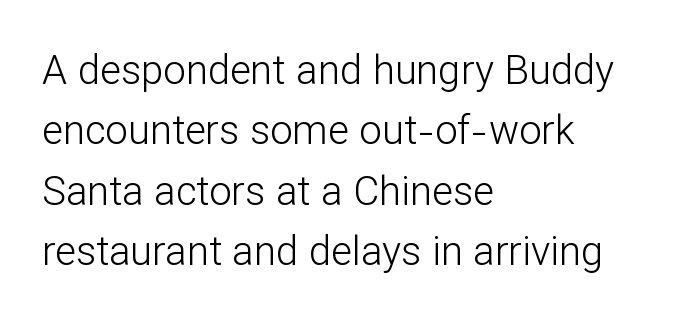
These lines are rendered in a variable-pitch font. A typesetter would label this face a sans. Between one letter and the next there's only the usual sliver of space. No chunkiness to these letters — they're not bold. A normal amount of white space separates one row of letters from the next.
